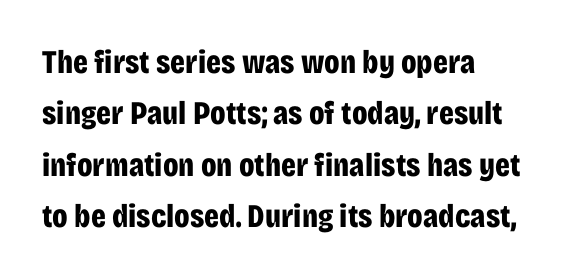
These lines carry a lot of weight — the face is fully bold. The words here are not underlined. Italic: no, the glyphs are upright roman. Quick note: interline space is typical.
